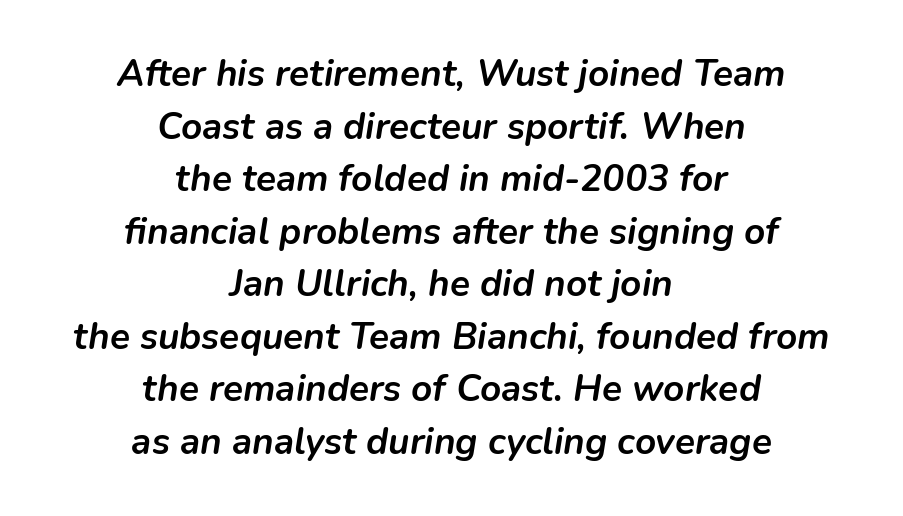
Q: Is the text bold? A: Yes.
Q: Is the text italic (slanted)? A: Yes, it leans right by about 9 degrees.
Q: Is the text underlined? A: No.
Q: How is the paragraph aligned? A: Centered.
Q: Is the spacing between letters normal or unusually wide? A: Normal.
Q: Is the spacing between lines tight, normal or loose? A: Normal.
Q: Width (condensed, normal, or wide)? A: Normal.
Q: Stroke contrast? A: Low.
Q: x-height? A: Medium.
Q: Monospaced? A: No.
